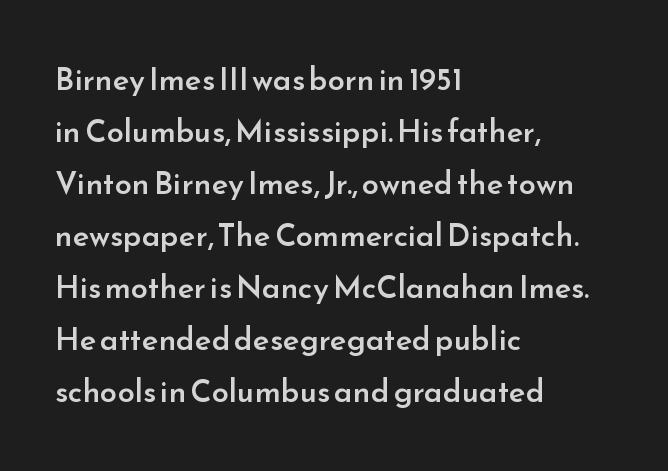
{"serif": "no", "italic": "no", "bold": "semi", "weight": "semibold", "width": "normal", "stroke_contrast": "low", "x_height": "small", "monospaced": "no", "underline": "no", "align": "left", "line_spacing": "normal", "line_spacing_ratio": 1.68, "letter_spacing": "normal", "letter_spacing_em": 0.0, "glyph_px": 31}
